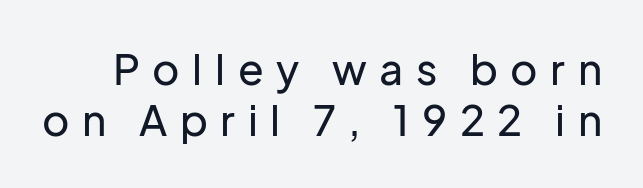
Q: Is the text italic (slanted)? A: No, it is upright.
Q: Is the typeface a serif or a sans-serif typeface? A: Sans-serif.
Q: Is the text underlined? A: No.
Q: Is the spacing between letters normal or unusually wide? A: Unusually wide.
Q: Width (condensed, normal, or wide)? A: Normal.
Q: Stroke contrast? A: Low.
Q: x-height? A: Medium.
Q: Monospaced? A: No.
